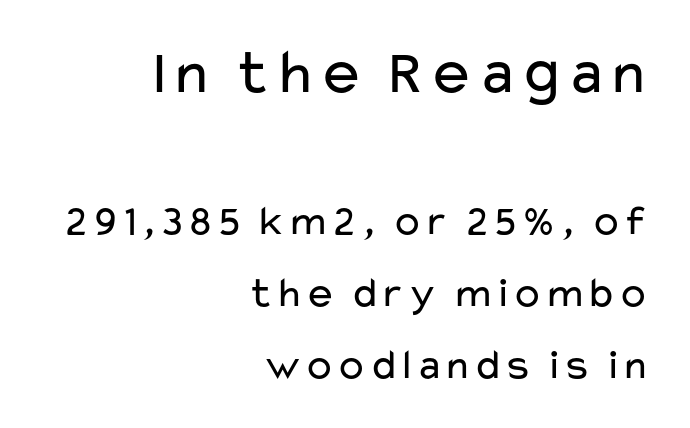
{"serif": "no", "italic": "no", "bold": "no", "weight": "regular", "width": "wide", "stroke_contrast": "low", "x_height": "medium", "monospaced": "no", "underline": "no", "align": "right", "line_spacing": "normal", "line_spacing_ratio": 1.68, "letter_spacing": "normal", "letter_spacing_em": 0.0, "larger_block": "first", "size_ratio": 1.49, "glyph_px": 64}
